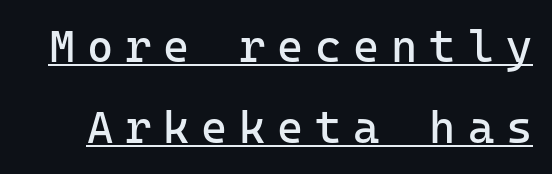
This is sans-serif lettering, the kind often seen on screens and signage. This sample uses expanded letter spacing, leaving extra air between glyphs. Is the stroke heavy? The answer is a plain regular-or-lighter. Looks like terminal output: every glyph gets an equal slot. The lettering is marked with a stroke running underneath it. Notice how the stems are strictly vertical — no italics here.
